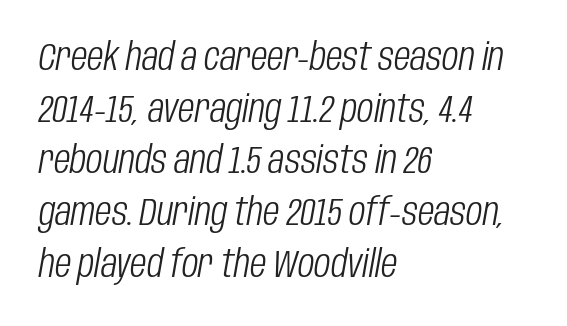
Here the designer chose a conventional face with non-uniform glyph widths. Words float on clear page, feet unadorned. Slanted lettering throughout. Summary of vertical rhythm: regular, with standard interline spacing. Weight: not bold — regular or lighter. The paragraph has a hard left edge and a soft right edge.
